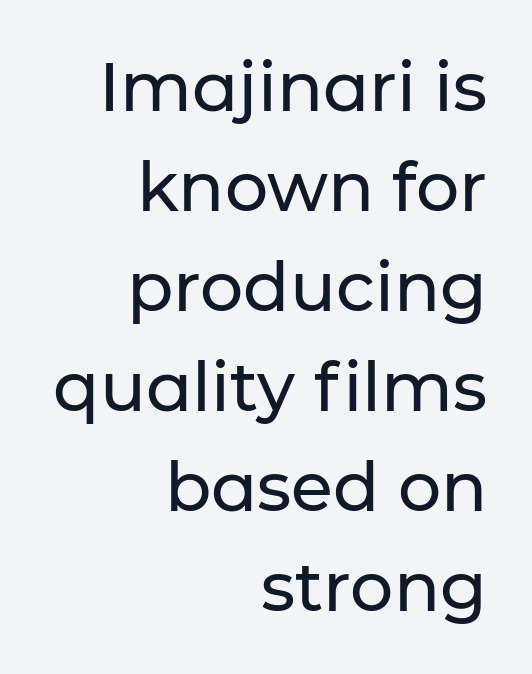
{"serif": "no", "italic": "no", "width": "normal", "stroke_contrast": "low", "x_height": "medium", "monospaced": "no", "underline": "no", "align": "right", "line_spacing": "normal", "line_spacing_ratio": 1.47, "letter_spacing": "normal", "letter_spacing_em": 0.0, "glyph_px": 68}
